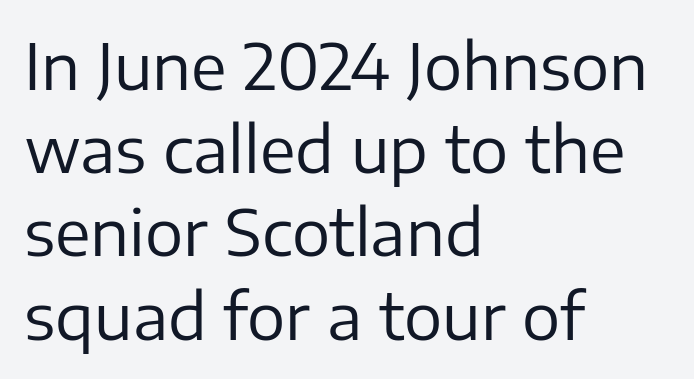
Glyph-to-glyph distance matches everyday printed text. The passage shown is typeset with a sans-serif family. Quick note: underline off. The passage shown is typed in a proportional face where columns would drift.
